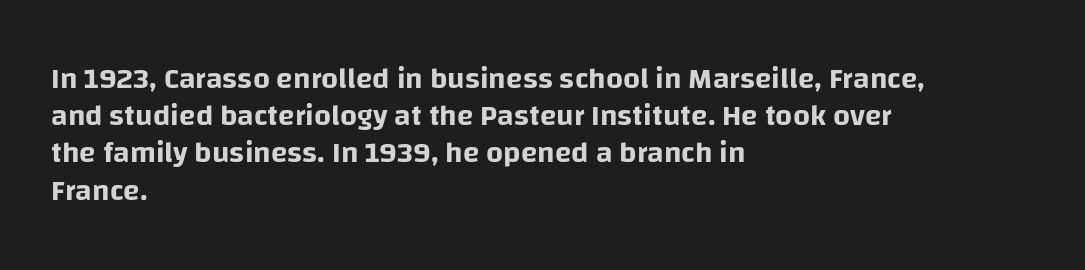
The words here are not underlined. Notice how the passage keeps a crisp vertical edge on the left only. Looks like regular typesetting: each glyph gets only the width it needs. The tracking reads as untouched default to a designer's eye. A typesetter would label this face a sans. Italic? Not at all — the glyphs are vertical.
